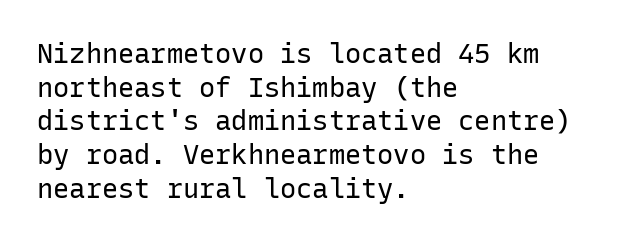
Whoever set this chose a conventional vertical rhythm. Each stroke keeps to a modest, everyday thickness or less. Is there any slant? The stems are plumb. Any mark beneath the type? The region is blank. Horizontal alignment here is leftward, the default for most running prose.
